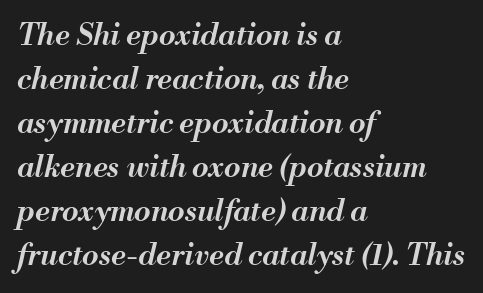
{"italic": "yes", "lean": "right", "slant_degrees": 13, "bold": "semi", "weight": "semibold", "width": "normal", "stroke_contrast": "medium", "x_height": "small", "monospaced": "no", "underline": "no", "align": "left", "line_spacing": "normal", "line_spacing_ratio": 1.47, "letter_spacing": "normal", "letter_spacing_em": 0.0, "glyph_px": 30}
